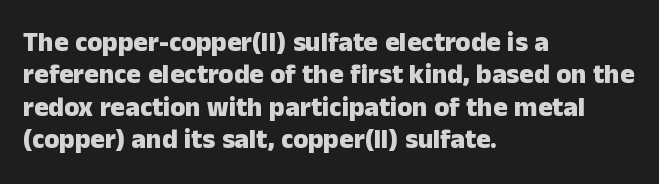
The image shows 27 px bold type, upright; set left-aligned, line spacing 1.2x, normal letter spacing, not underlined.
